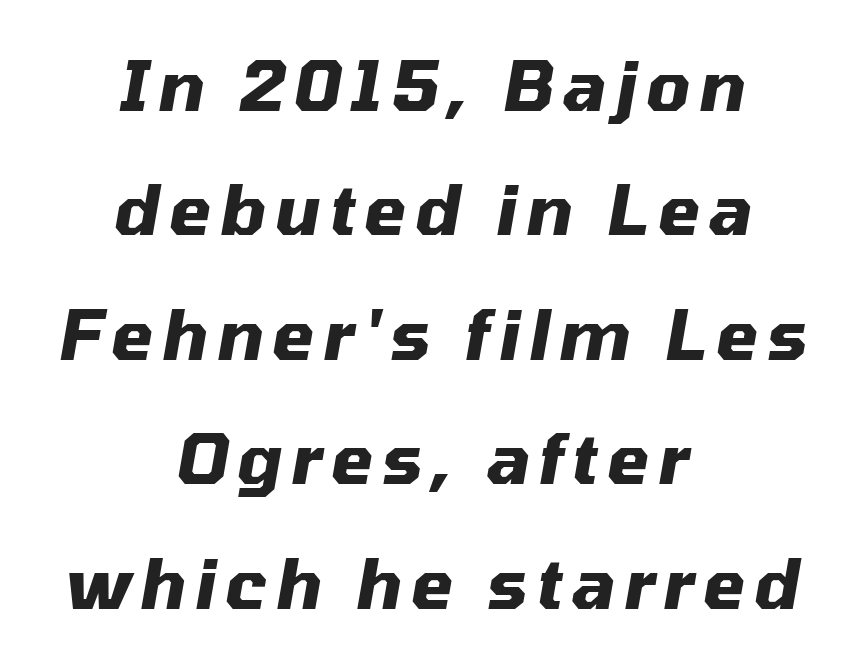
{"italic": "yes", "lean": "right", "slant_degrees": 10, "bold": "yes", "weight": "heavy", "width": "normal", "stroke_contrast": "medium", "x_height": "medium", "monospaced": "no", "underline": "no", "align": "center", "line_spacing_ratio": 1.83, "glyph_px": 68}
